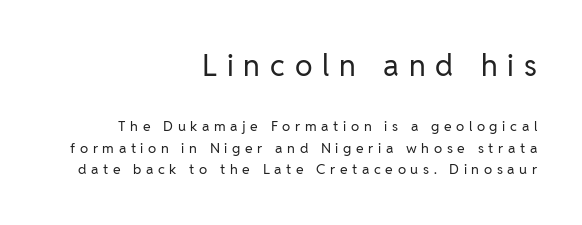
Bare-footed words on every line. Glyph-to-glyph distance is far greater than everyday printed text. Type style note: lacks serifs. On a weight scale, this lands at 450 or below. Each letter keeps its own natural width here, so spacing adapts to shape.
